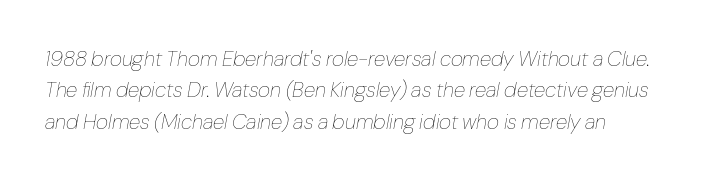
Q: Is the text bold? A: No.
Q: Is the text italic (slanted)? A: Yes, it leans right by about 10 degrees.
Q: Is the text underlined? A: No.
Q: Is the spacing between letters normal or unusually wide? A: Normal.
Q: Is the spacing between lines tight, normal or loose? A: Normal.
